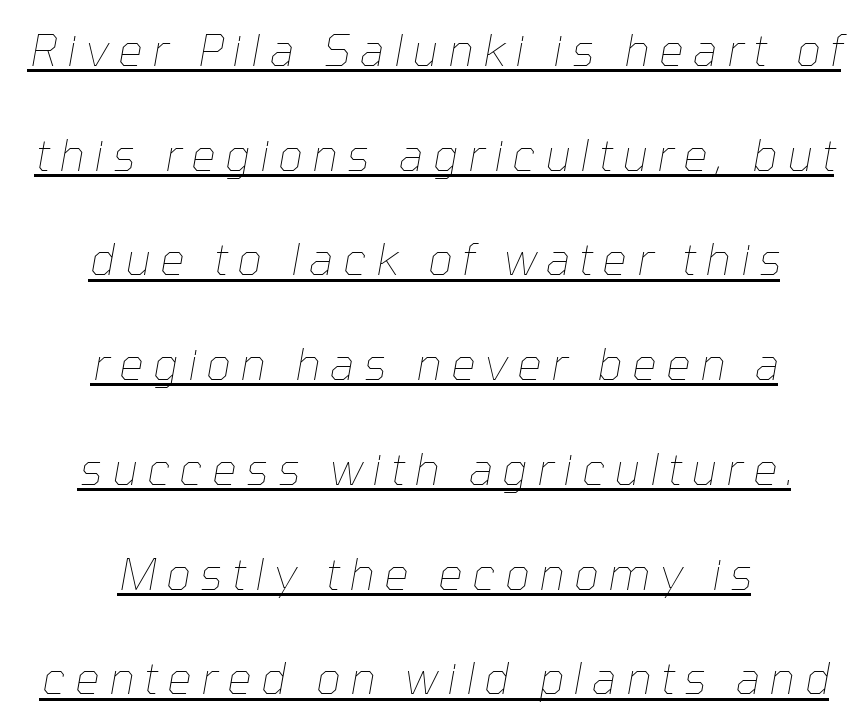
{"italic": "yes", "lean": "right", "slant_degrees": 10, "bold": "no", "weight": "thin", "width": "normal", "stroke_contrast": "low", "x_height": "medium", "monospaced": "no", "underline": "yes", "align": "center", "line_spacing": "loose", "line_spacing_ratio": 2.38, "letter_spacing": "wide", "letter_spacing_em": 0.21, "glyph_px": 44}
